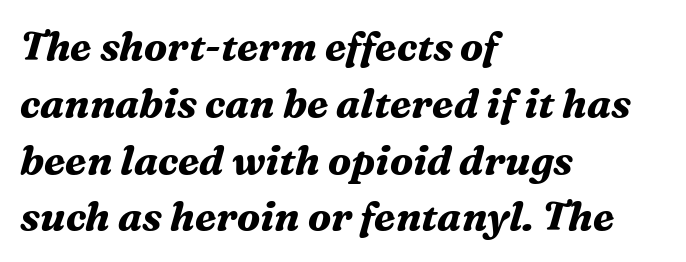
Q: Is the text bold? A: Yes.
Q: Is the text italic (slanted)? A: Yes, it leans right by about 16 degrees.
Q: Is the typeface a serif or a sans-serif typeface? A: Serif.
Q: Is the text underlined? A: No.
Q: How is the paragraph aligned? A: Left-aligned.
Q: Is the spacing between letters normal or unusually wide? A: Normal.
Q: Is the spacing between lines tight, normal or loose? A: Normal.
Q: Width (condensed, normal, or wide)? A: Normal.
Q: Stroke contrast? A: Medium.
Q: x-height? A: Medium.
Q: Monospaced? A: No.
